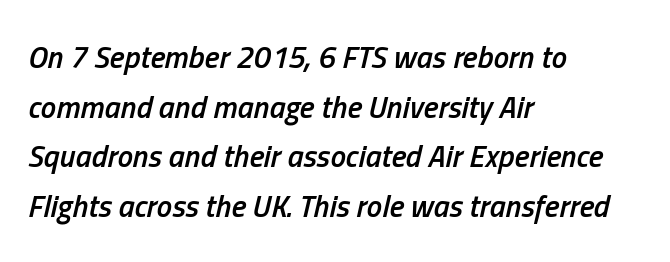
Q: Is the text bold? A: Semi-bold.
Q: Is the text italic (slanted)? A: Yes, it leans right by about 13 degrees.
Q: Is the text underlined? A: No.
Q: How is the paragraph aligned? A: Left-aligned.
Q: Is the spacing between letters normal or unusually wide? A: Normal.
Q: Is the spacing between lines tight, normal or loose? A: Normal.
Q: Width (condensed, normal, or wide)? A: Condensed.
Q: Stroke contrast? A: Low.
Q: x-height? A: Medium.
Q: Monospaced? A: No.
